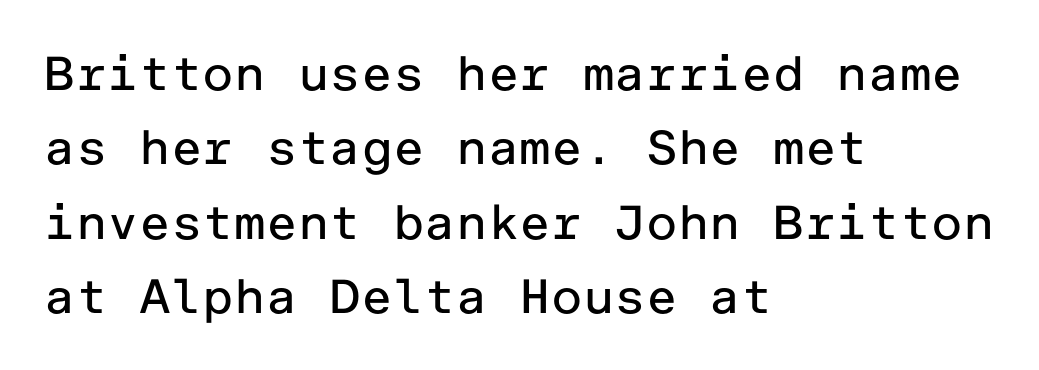
The image shows 48 px regular-weight sans-serif type, upright; set left-aligned, normal line spacing (1.55x), normal letter spacing, not underlined; low stroke contrast and a medium x-height.
